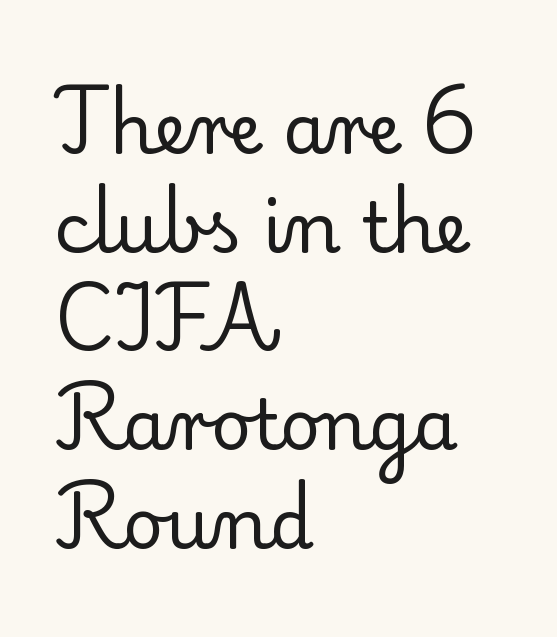
A typesetter would label this face a serif. If you drew a ruler down the left edge, every line would touch it. Think standard paragraph weight, or any step lighter than that. Italic? Not at all — the glyphs are vertical. Glance below the letters and you will spot only blank space. Proportional: the letters do not fall into vertical columns.
